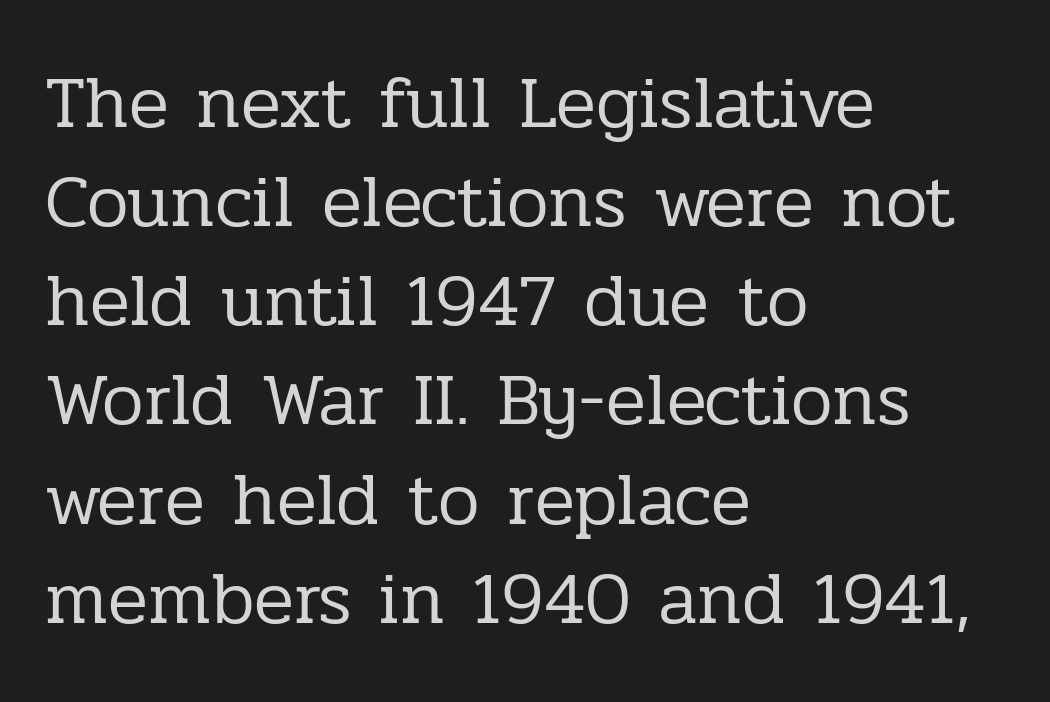
Letter spacing: default. This is serif lettering, the kind often seen in printed books. Casual observation: everything's shoved over to the left. Is this a fixed-width face? No — the glyphs have proportional, varying widths. The typesetting does not lean heavy: it is not bold.
